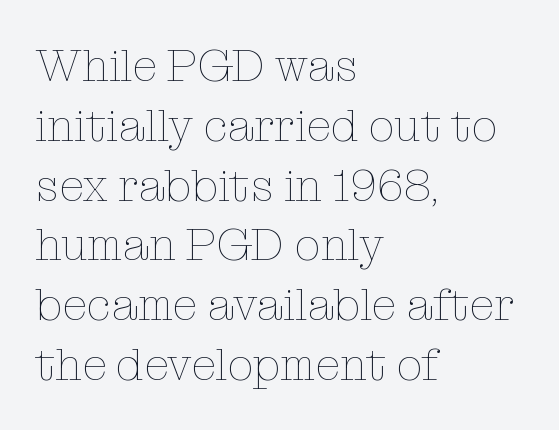
Beneath every word, the page is bare. Quick note: not italic, upright. You could not count columns in this text — the font is proportionally spaced. Each new line begins a customary step beneath the previous one. The type is set solid horizontally, with unmodified tracking.
